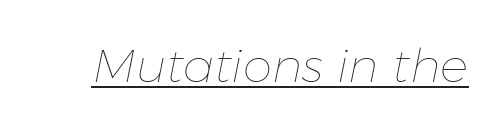
The image shows 47 px thin type, italic (leaning right); set normal letter spacing, underlined; low stroke contrast and a medium x-height.
